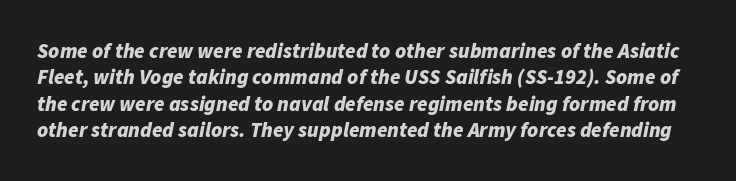
The strip under each line holds only bare page. Look at the tracking — it's just the regular setting, nothing added. The passage shown is emphatically bold. Does the leading feel generous? No, just average. If you drew a line through each stem, it would be angled.
